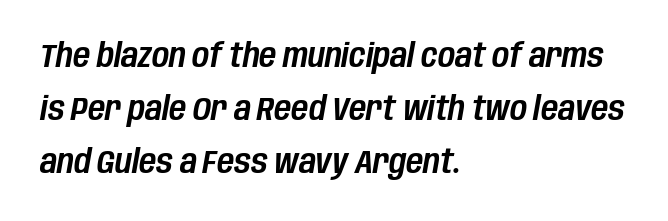
{"italic": "yes", "lean": "right", "slant_degrees": 10, "width": "condensed", "stroke_contrast": "low", "x_height": "large", "monospaced": "no", "underline": "no", "align": "left", "line_spacing": "normal", "line_spacing_ratio": 1.6, "letter_spacing": "normal", "letter_spacing_em": 0.0, "glyph_px": 33}
